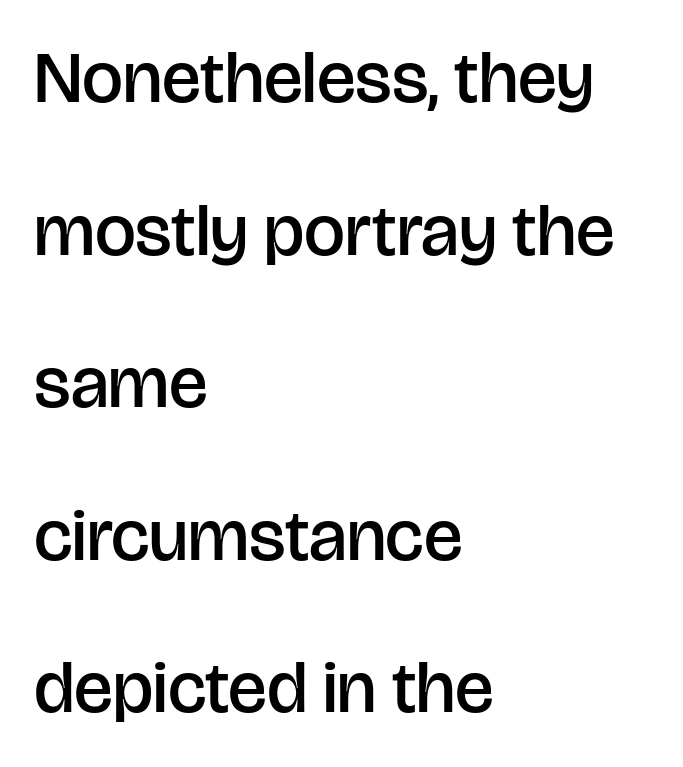
{"serif": "no", "italic": "no", "bold": "semi", "weight": "semibold", "width": "normal", "stroke_contrast": "low", "x_height": "large", "monospaced": "no", "underline": "no", "align": "left", "line_spacing": "loose", "line_spacing_ratio": 2.09, "letter_spacing": "normal", "letter_spacing_em": 0.0, "glyph_px": 73}
